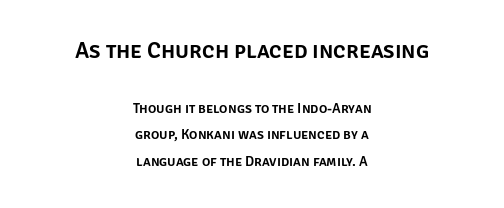
The image shows 23 px text type, upright; set centered, loose line spacing (1.92x), normal letter spacing, not underlined; the first (top) block is 1.64x larger.
